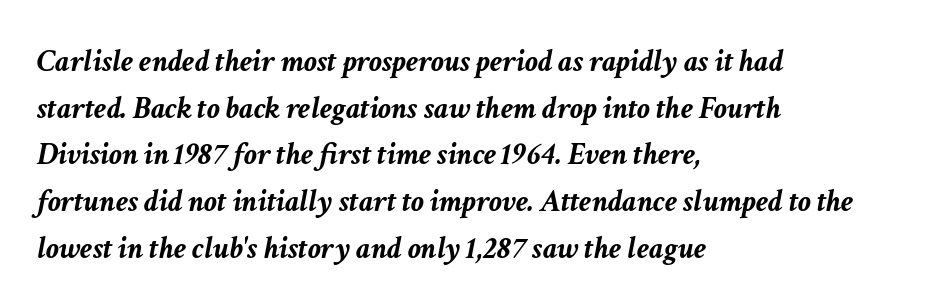
This sample has the flowing, uneven cadence of proportional lettering. The glyphs are unaccompanied by any horizontal stroke below them. Visually the block forms a straight wall on the left and a jagged coastline on the right. Students, note that the glyphs here touch the page at normal intervals.
